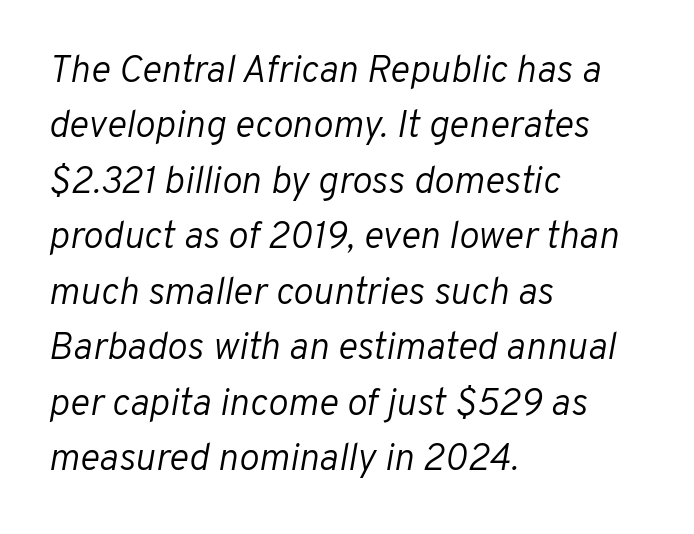
Q: Is the text bold? A: No.
Q: Is the text italic (slanted)? A: Yes, it leans right by about 10 degrees.
Q: Is the text underlined? A: No.
Q: How is the paragraph aligned? A: Left-aligned.
Q: Is the spacing between letters normal or unusually wide? A: Normal.
Q: Is the spacing between lines tight, normal or loose? A: Normal.
Q: Width (condensed, normal, or wide)? A: Normal.
Q: Stroke contrast? A: Low.
Q: x-height? A: Medium.
Q: Monospaced? A: No.
